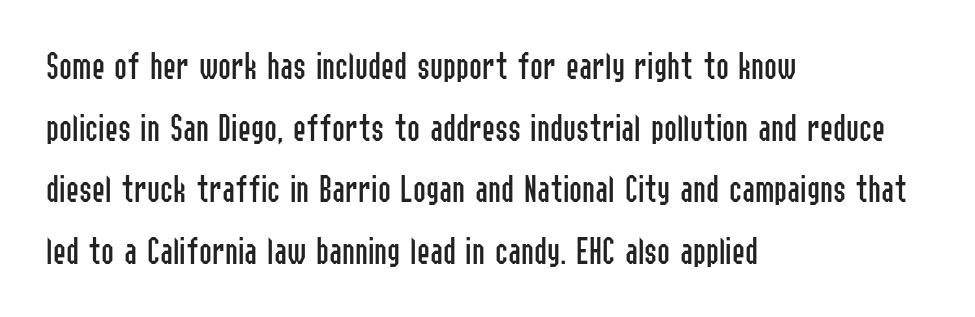
{"serif": "no", "italic": "no", "bold": "no", "weight": "regular", "width": "condensed", "stroke_contrast": "low", "x_height": "medium", "monospaced": "no", "underline": "no", "align": "left", "line_spacing": "normal", "line_spacing_ratio": 1.58, "letter_spacing": "normal", "letter_spacing_em": 0.0, "glyph_px": 39}
